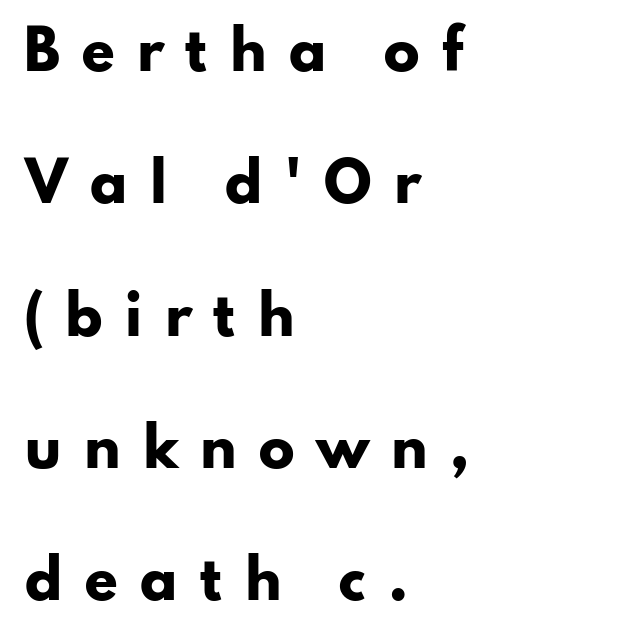
{"serif": "no", "italic": "no", "bold": "yes", "weight": "heavy", "width": "wide", "stroke_contrast": "low", "x_height": "small", "monospaced": "no", "underline": "no", "align": "left", "line_spacing": "loose", "line_spacing_ratio": 2.45, "letter_spacing": "wide", "letter_spacing_em": 0.38, "glyph_px": 54}
